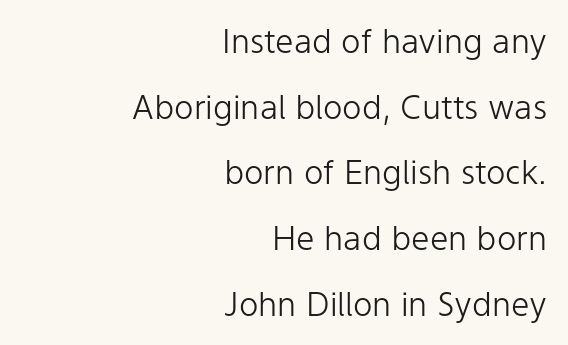
Q: Is the text bold? A: No.
Q: Is the text italic (slanted)? A: No, it is upright.
Q: Is the typeface a serif or a sans-serif typeface? A: Sans-serif.
Q: Is the text underlined? A: No.
Q: How is the paragraph aligned? A: Right-aligned.
Q: Is the spacing between letters normal or unusually wide? A: Normal.
Q: Is the spacing between lines tight, normal or loose? A: Loose.
Q: Width (condensed, normal, or wide)? A: Normal.
Q: Stroke contrast? A: Low.
Q: x-height? A: Medium.
Q: Monospaced? A: No.
